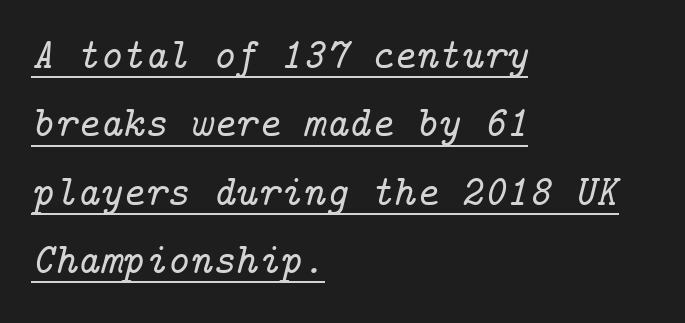
Visually the block forms a straight wall on the left and a jagged coastline on the right. Old-style or modern, the face here clearly has serifs. Is there much room between lines? A standard amount, neither cramped nor airy. Notice how a bar underscores the lettering throughout. The tracking reads as untouched default to a designer's eye.
